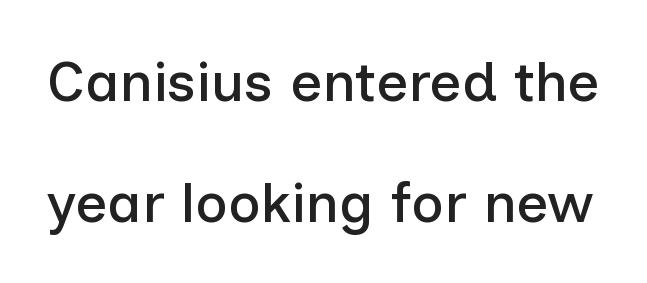
{"serif": "no", "italic": "no", "width": "normal", "stroke_contrast": "low", "x_height": "medium", "monospaced": "no", "underline": "no", "line_spacing": "loose", "line_spacing_ratio": 2.16, "letter_spacing": "normal", "letter_spacing_em": 0.0, "glyph_px": 56}
